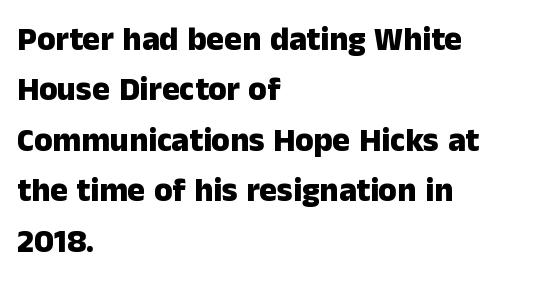
Q: Is the text bold? A: Yes.
Q: Is the text italic (slanted)? A: No, it is upright.
Q: Is the typeface a serif or a sans-serif typeface? A: Sans-serif.
Q: Is the text underlined? A: No.
Q: How is the paragraph aligned? A: Left-aligned.
Q: Is the spacing between letters normal or unusually wide? A: Normal.
Q: Is the spacing between lines tight, normal or loose? A: Normal.
Q: Width (condensed, normal, or wide)? A: Normal.
Q: Stroke contrast? A: Low.
Q: x-height? A: Medium.
Q: Monospaced? A: No.
